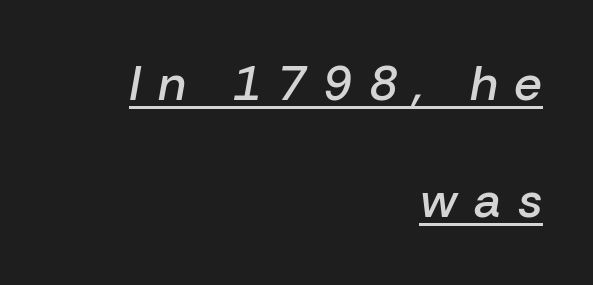
{"italic": "yes", "lean": "right", "slant_degrees": 10, "bold": "semi", "weight": "semibold", "width": "normal", "stroke_contrast": "low", "x_height": "medium", "monospaced": "no", "underline": "yes", "align": "right", "line_spacing": "loose", "line_spacing_ratio": 2.39, "letter_spacing": "wide", "letter_spacing_em": 0.34, "glyph_px": 49}
